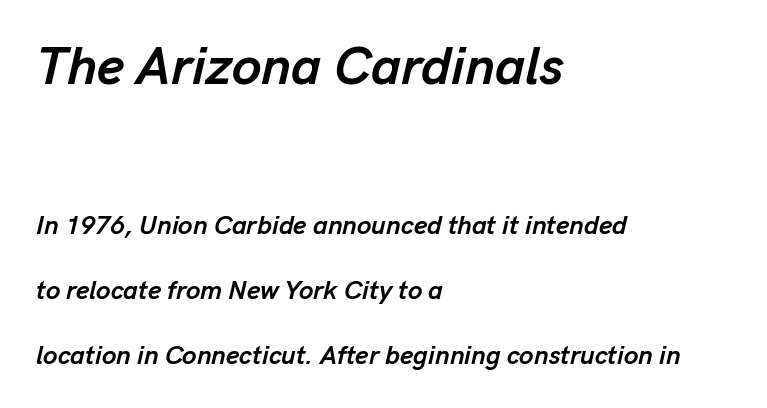
Q: Is the text bold? A: Yes.
Q: Is the text italic (slanted)? A: Yes, it leans right by about 13 degrees.
Q: Is the text underlined? A: No.
Q: How is the paragraph aligned? A: Left-aligned.
Q: Is the spacing between letters normal or unusually wide? A: Normal.
Q: Is the spacing between lines tight, normal or loose? A: Loose.
Q: Which block of text is set in a larger size, the first (top) or the second (bottom)? A: The first (top) one.
Q: Width (condensed, normal, or wide)? A: Normal.
Q: Stroke contrast? A: Low.
Q: x-height? A: Medium.
Q: Monospaced? A: No.
